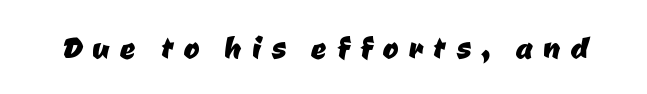
The image shows 38 px sans-serif type; set unusually wide letter spacing (+0.27 em), not underlined; low stroke contrast and a medium x-height.
